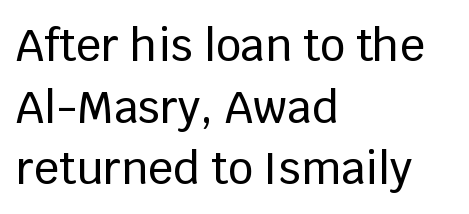
Ordinary non-slanted type is in use. Quick note: underline off. These lines are set flush left with a ragged right edge. Vertically, the passage feels balanced, rows spaced as you'd expect. Each letter keeps its own natural width here, so spacing adapts to shape.
